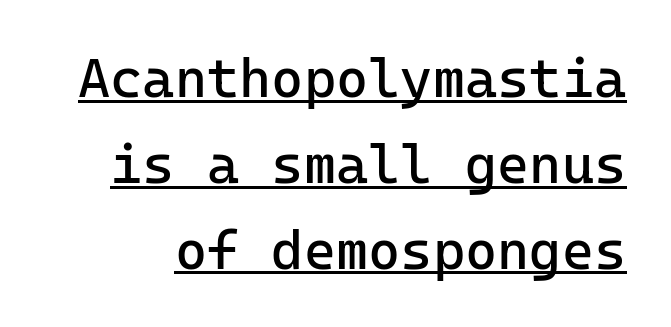
Q: Is the text bold? A: No.
Q: Is the text italic (slanted)? A: No, it is upright.
Q: Is the typeface a serif or a sans-serif typeface? A: Sans-serif.
Q: Is the text underlined? A: Yes.
Q: Is the spacing between letters normal or unusually wide? A: Normal.
Q: Is the spacing between lines tight, normal or loose? A: Normal.
Q: Width (condensed, normal, or wide)? A: Normal.
Q: Stroke contrast? A: Low.
Q: x-height? A: Medium.
